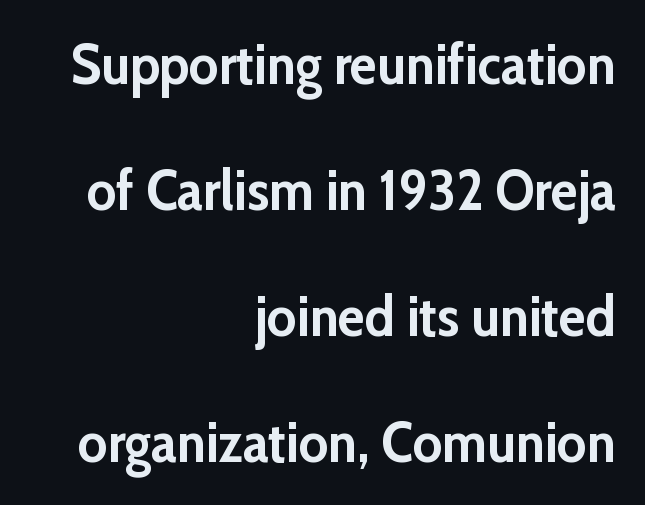
{"serif": "no", "italic": "no", "bold": "yes", "weight": "semibold", "width": "normal", "stroke_contrast": "low", "x_height": "medium", "monospaced": "no", "underline": "no", "align": "right", "line_spacing": "loose", "line_spacing_ratio": 2.25, "letter_spacing": "normal", "letter_spacing_em": 0.0, "glyph_px": 56}
